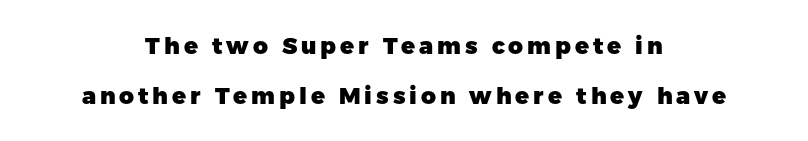
{"italic": "no", "bold": "yes", "underline": "no", "align": "center", "line_spacing": "loose", "line_spacing_ratio": 2.16, "glyph_px": 23}
